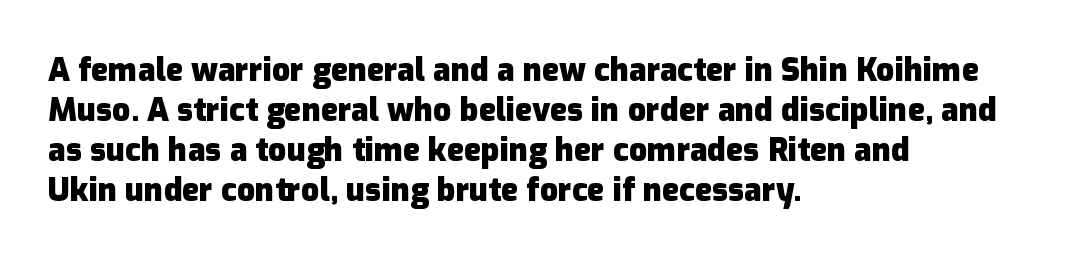
The image shows 32 px heavy sans-serif type, upright; set left-aligned, normal line spacing (1.25x), normal letter spacing, not underlined; low stroke contrast and a medium x-height.
